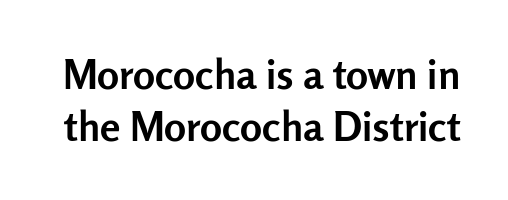
Q: Is the text bold? A: Yes.
Q: Is the text italic (slanted)? A: No, it is upright.
Q: Is the typeface a serif or a sans-serif typeface? A: Sans-serif.
Q: Is the text underlined? A: No.
Q: Is the spacing between letters normal or unusually wide? A: Normal.
Q: Is the spacing between lines tight, normal or loose? A: Normal.
Q: Width (condensed, normal, or wide)? A: Normal.
Q: Stroke contrast? A: Low.
Q: x-height? A: Medium.
Q: Monospaced? A: No.
